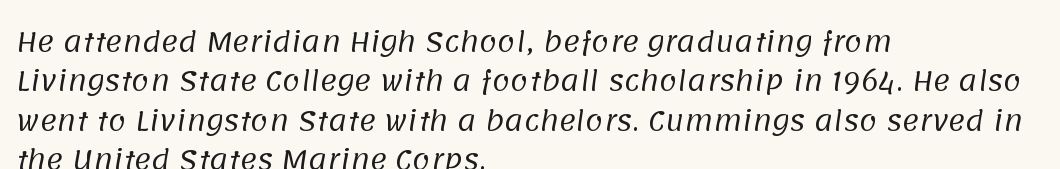
Baseline-to-baseline distance is the conventional proportion of letter height. Ink coverage per letter is moderate at most. Clear beneath every line of the passage. Is the letter spacing exaggerated? No — it looks like the ordinary default.
